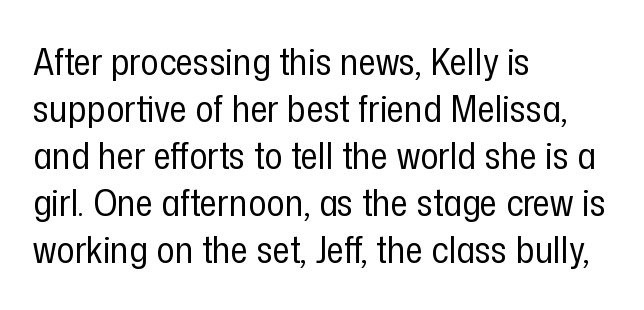
Q: Is the text bold? A: No.
Q: Is the text italic (slanted)? A: No, it is upright.
Q: Is the typeface a serif or a sans-serif typeface? A: Sans-serif.
Q: Is the text underlined? A: No.
Q: How is the paragraph aligned? A: Left-aligned.
Q: Is the spacing between letters normal or unusually wide? A: Normal.
Q: Width (condensed, normal, or wide)? A: Condensed.
Q: Stroke contrast? A: Low.
Q: x-height? A: Medium.
Q: Monospaced? A: No.
